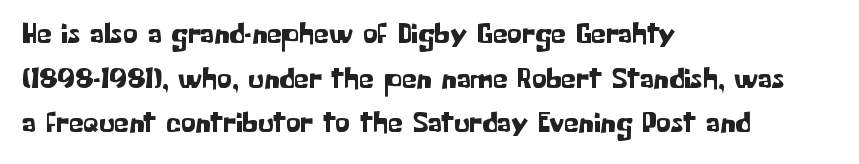
Does the copy run flush right? No — it runs flush left. A typesetter would call this leading conventional body-copy spacing. Lines of text with bare space underneath. The font family rendered here belongs to the sans-serif group. Varying glyph widths throughout — classic text-font behaviour.
